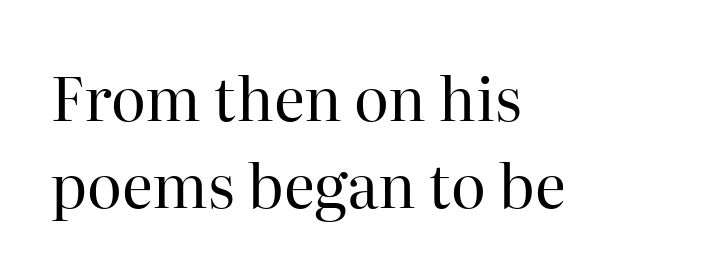
The image shows 60 px regular-weight serif type, upright; set left-aligned, normal line spacing (1.45x), normal letter spacing, not underlined; high stroke contrast and a medium x-height.
